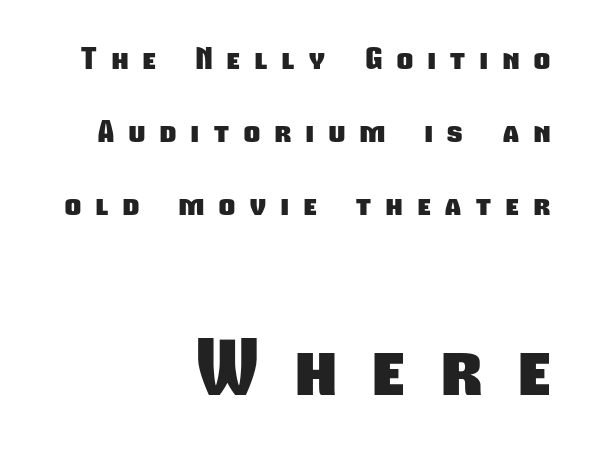
The image shows 77 px heavy, condensed sans-serif type; set right-aligned, loose line spacing (2.36x), unusually wide letter spacing (+0.49 em), not underlined; the second (bottom) block is 2.48x larger; low stroke contrast and a medium x-height.
